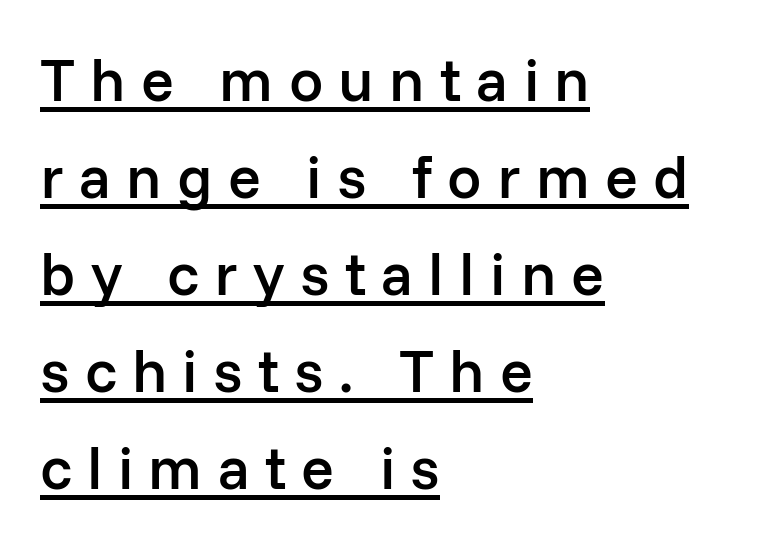
Q: Is the text bold? A: Semi-bold.
Q: Is the text italic (slanted)? A: No, it is upright.
Q: Is the typeface a serif or a sans-serif typeface? A: Sans-serif.
Q: Is the text underlined? A: Yes.
Q: How is the paragraph aligned? A: Left-aligned.
Q: Is the spacing between letters normal or unusually wide? A: Unusually wide.
Q: Is the spacing between lines tight, normal or loose? A: Normal.
Q: Width (condensed, normal, or wide)? A: Normal.
Q: Stroke contrast? A: Low.
Q: x-height? A: Medium.
Q: Monospaced? A: No.
